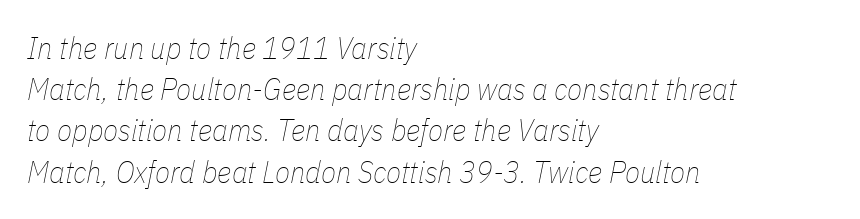
The image shows 31 px thin, condensed type, italic (leaning right); set left-aligned, normal line spacing (1.33x), normal letter spacing, not underlined; low stroke contrast and a medium x-height.
